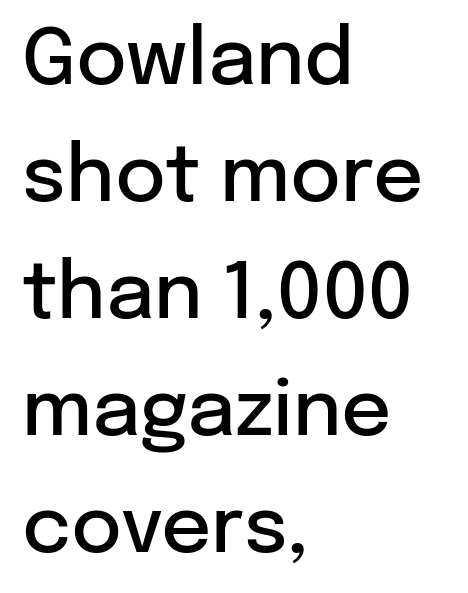
Q: Is the text bold? A: Semi-bold.
Q: Is the text italic (slanted)? A: No, it is upright.
Q: Is the typeface a serif or a sans-serif typeface? A: Sans-serif.
Q: Is the text underlined? A: No.
Q: How is the paragraph aligned? A: Left-aligned.
Q: Is the spacing between letters normal or unusually wide? A: Normal.
Q: Is the spacing between lines tight, normal or loose? A: Normal.
Q: Width (condensed, normal, or wide)? A: Normal.
Q: Stroke contrast? A: Low.
Q: x-height? A: Medium.
Q: Monospaced? A: No.
